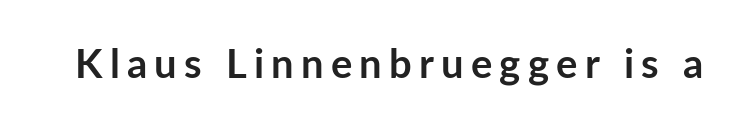
Q: Is the text bold? A: Yes.
Q: Is the text italic (slanted)? A: No, it is upright.
Q: Is the typeface a serif or a sans-serif typeface? A: Sans-serif.
Q: Is the text underlined? A: No.
Q: Width (condensed, normal, or wide)? A: Normal.
Q: Stroke contrast? A: Low.
Q: x-height? A: Medium.
Q: Monospaced? A: No.
